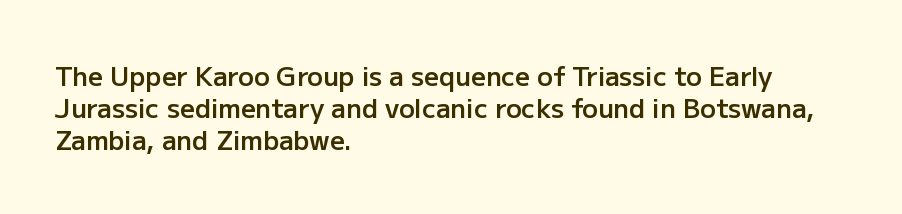
{"italic": "no", "bold": "semi", "underline": "no", "align": "left", "line_spacing_ratio": 1.24, "letter_spacing": "normal", "letter_spacing_em": 0.0, "glyph_px": 26}
